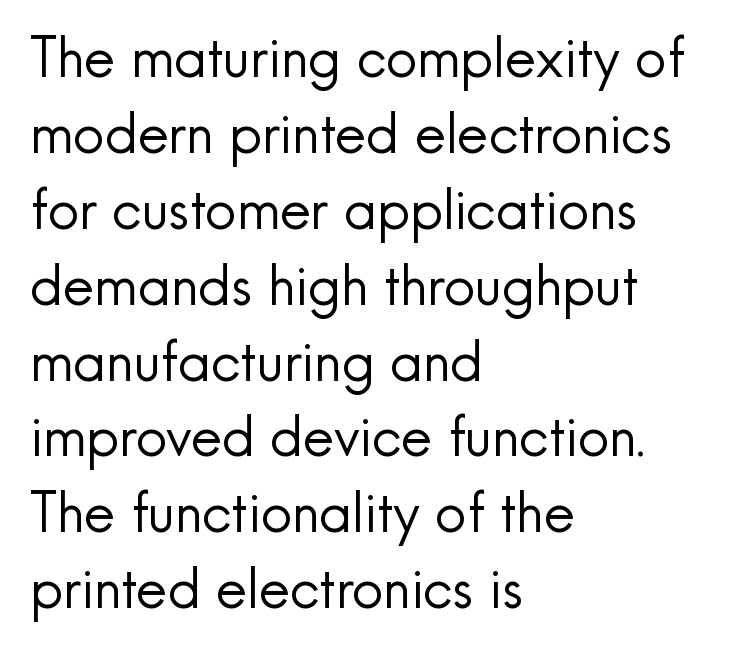
{"serif": "no", "italic": "no", "bold": "no", "weight": "regular", "width": "normal", "x_height": "small", "monospaced": "no", "underline": "no", "align": "left", "line_spacing": "normal", "line_spacing_ratio": 1.38, "letter_spacing": "normal", "letter_spacing_em": 0.0, "glyph_px": 55}
